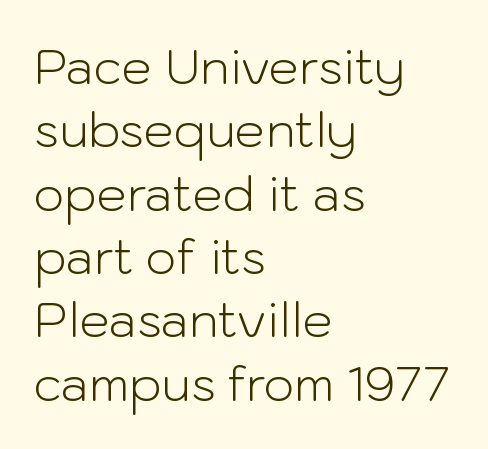
{"serif": "no", "italic": "no", "bold": "no", "weight": "light", "width": "normal", "stroke_contrast": "low", "x_height": "medium", "monospaced": "no", "underline": "no", "align": "left", "line_spacing": "normal", "line_spacing_ratio": 1.32, "letter_spacing": "normal", "letter_spacing_em": 0.0, "glyph_px": 48}
